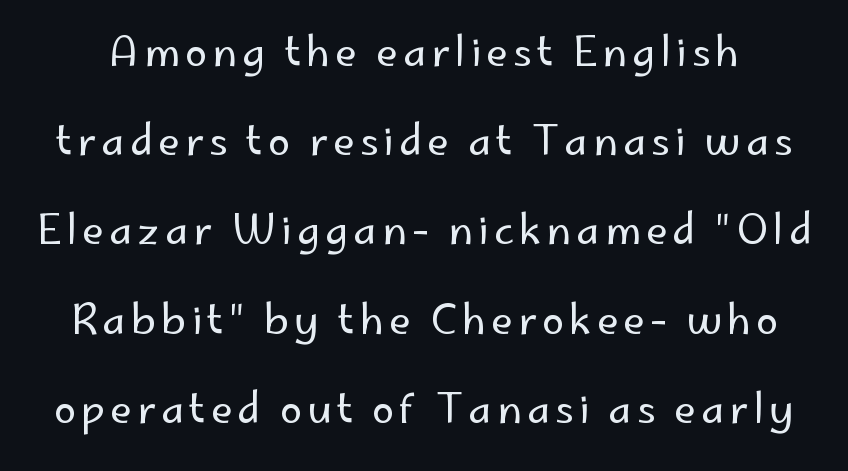
Spacing verdict: proportional, widths tailored to each character. Font category for this specimen: sans-serif. Posture: upright roman. Plain, unruled lines of type. Stroke thickness stays within the range of a standard reading face or lighter. Students, observe: this is what heavily led, spacious text looks like.
